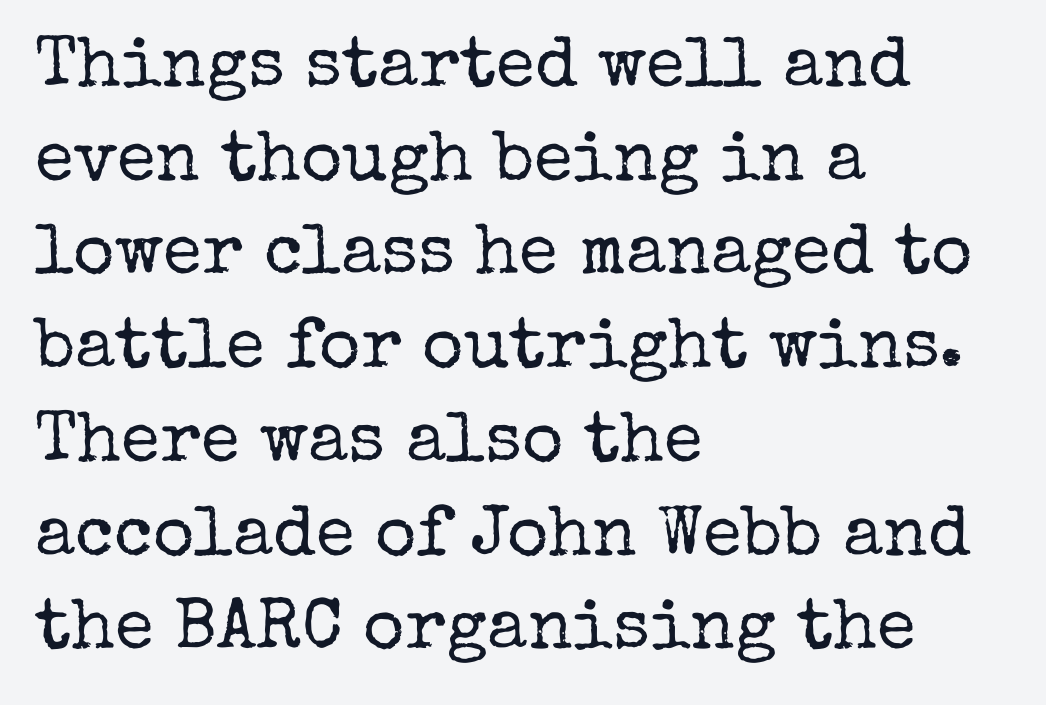
The image shows 71 px regular-weight serif type, upright; set left-aligned, normal line spacing (1.32x), normal letter spacing, not underlined; low stroke contrast and a medium x-height.
